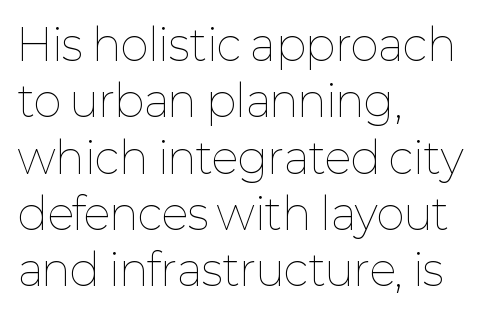
The lettering holds an erect, upright posture throughout. In terms of leading, this rendering sits right in the middle. The rendering uses natural spacing where letterforms have individual widths. Nobody drew a line under any word here. The strokes are not fattened; the text isn't bold. This rendering leaves character spacing at its baseline value.
